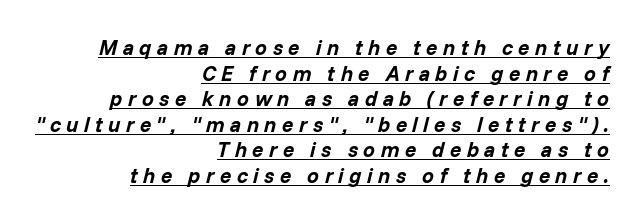
The image shows 21 px bold type, italic (leaning right); set right-aligned, line spacing 1.22x, unusually wide letter spacing (+0.26 em), underlined.
